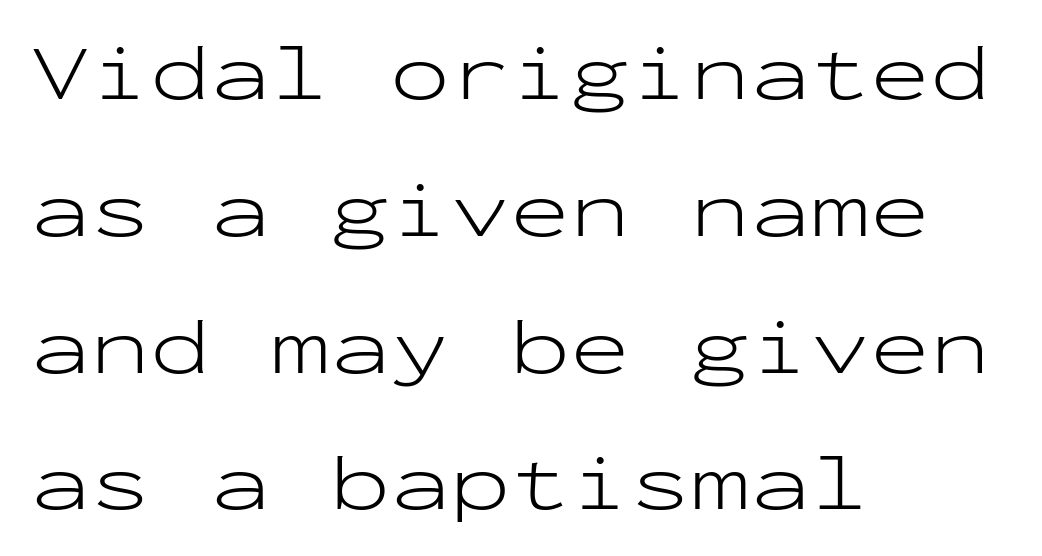
Q: Is the text bold? A: No.
Q: Is the text italic (slanted)? A: No, it is upright.
Q: Is the typeface a serif or a sans-serif typeface? A: Sans-serif.
Q: Is the text underlined? A: No.
Q: How is the paragraph aligned? A: Left-aligned.
Q: Is the spacing between letters normal or unusually wide? A: Normal.
Q: Width (condensed, normal, or wide)? A: Wide.
Q: Stroke contrast? A: Low.
Q: x-height? A: Medium.
Q: Monospaced? A: Yes.
